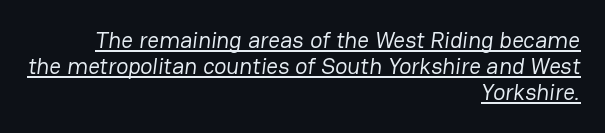
Glance below the letters and you will spot a drawn line. Quick note: interline space is minimal. There is no visible air inserted between adjacent glyphs. Weight: regular or lighter. The compositor pushed each line to the right boundary.
